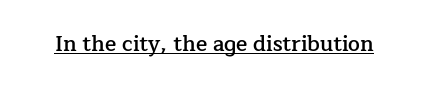
{"italic": "no", "bold": "semi", "underline": "yes", "letter_spacing": "normal", "letter_spacing_em": 0.0, "glyph_px": 21}
